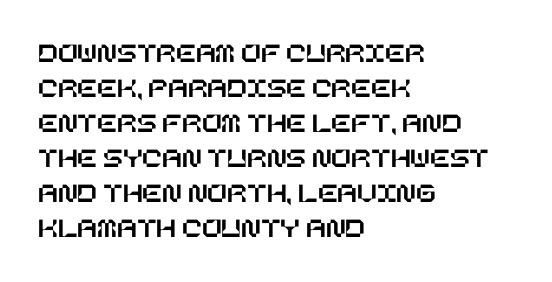
Q: Is the text italic (slanted)? A: No, it is upright.
Q: Is the text underlined? A: No.
Q: How is the paragraph aligned? A: Left-aligned.
Q: Is the spacing between letters normal or unusually wide? A: Normal.
Q: Width (condensed, normal, or wide)? A: Normal.
Q: Stroke contrast? A: Low.
Q: x-height? A: Large.
